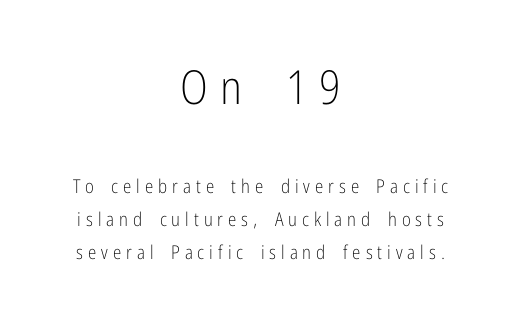
The image shows 47 px light, condensed sans-serif type, upright; set centered, line spacing 1.74x, unusually wide letter spacing (+0.26 em), not underlined; the first (top) block is 2.47x larger; low stroke contrast and a medium x-height.
